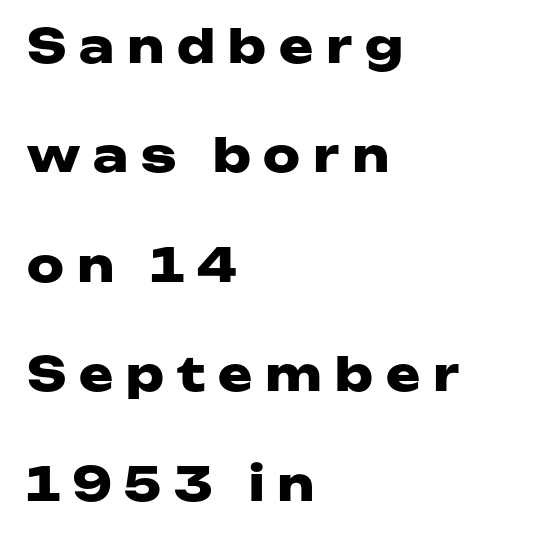
These lines are rendered in a variable-pitch font. You'd pick this weight for a headline — it's a proper bold. Grotesque or geometric, the face here clearly has no serifs. Notice how the passage keeps a crisp vertical edge on the left only.
